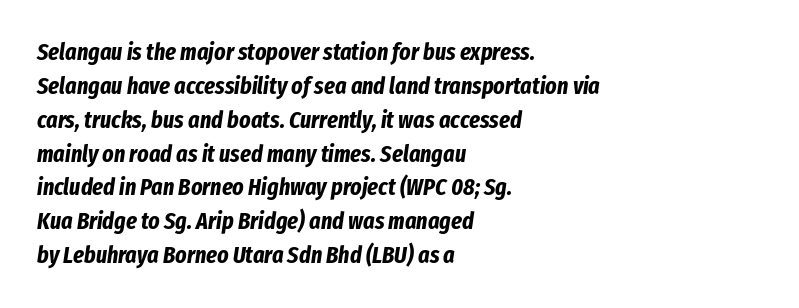
The image shows 24 px bold type, italic (leaning right); set left-aligned, normal line spacing (1.41x), normal letter spacing, not underlined.
